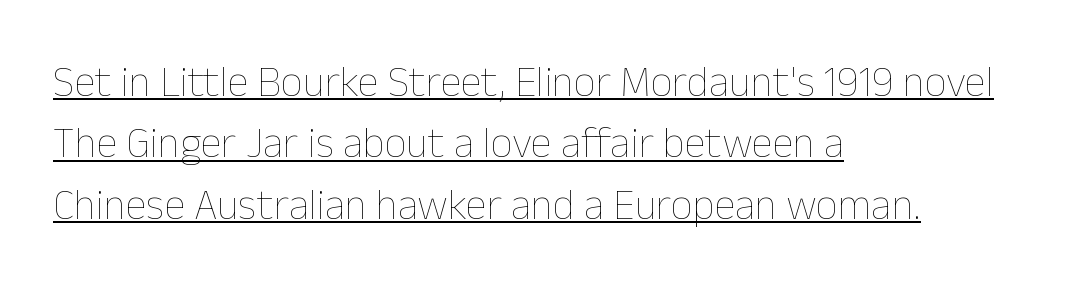
Q: Is the text bold? A: No.
Q: Is the text italic (slanted)? A: No, it is upright.
Q: Is the text underlined? A: Yes.
Q: How is the paragraph aligned? A: Left-aligned.
Q: Is the spacing between letters normal or unusually wide? A: Normal.
Q: Is the spacing between lines tight, normal or loose? A: Normal.
Q: Width (condensed, normal, or wide)? A: Normal.
Q: Stroke contrast? A: Low.
Q: x-height? A: Medium.
Q: Monospaced? A: No.
